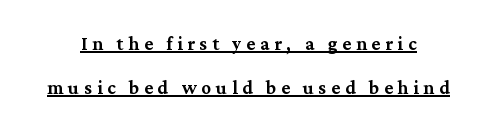
Q: Is the text italic (slanted)? A: No, it is upright.
Q: Is the text underlined? A: Yes.
Q: Is the spacing between letters normal or unusually wide? A: Unusually wide.
